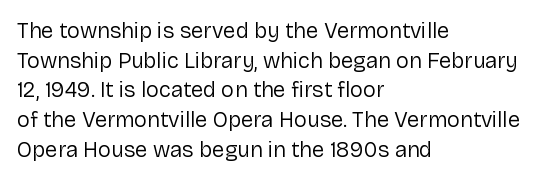
Q: Is the text bold? A: No.
Q: Is the text italic (slanted)? A: No, it is upright.
Q: Is the text underlined? A: No.
Q: How is the paragraph aligned? A: Left-aligned.
Q: Is the spacing between letters normal or unusually wide? A: Normal.
Q: Is the spacing between lines tight, normal or loose? A: Normal.
